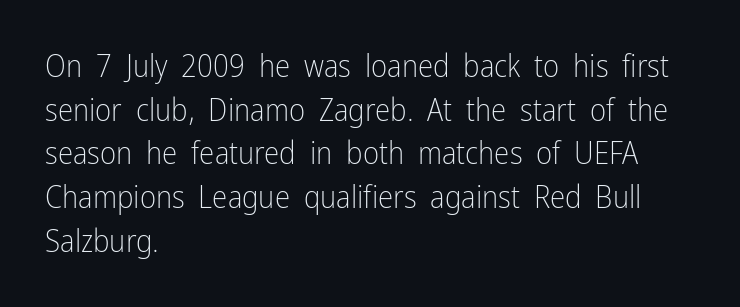
{"serif": "no", "italic": "no", "bold": "no", "weight": "light", "width": "condensed", "stroke_contrast": "low", "x_height": "medium", "monospaced": "no", "underline": "no", "align": "left", "line_spacing": "normal", "line_spacing_ratio": 1.41, "letter_spacing": "normal", "letter_spacing_em": 0.0, "glyph_px": 31}
